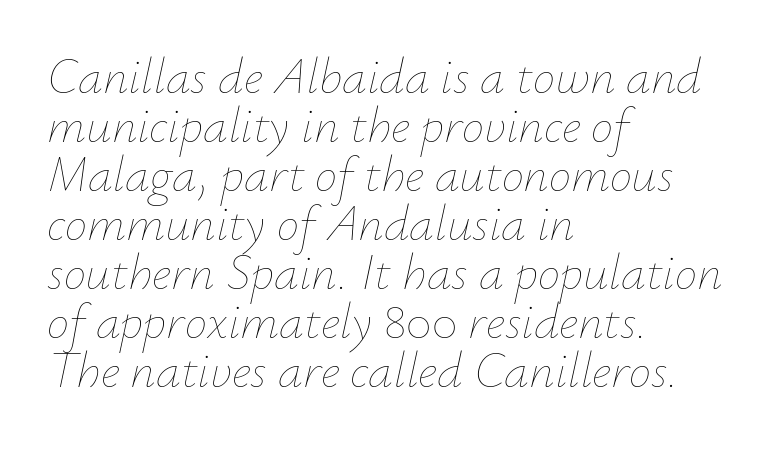
The image shows 50 px thin type, italic (leaning right); set left-aligned, tight line spacing (0.98x), normal letter spacing, not underlined; low stroke contrast and a small x-height.
